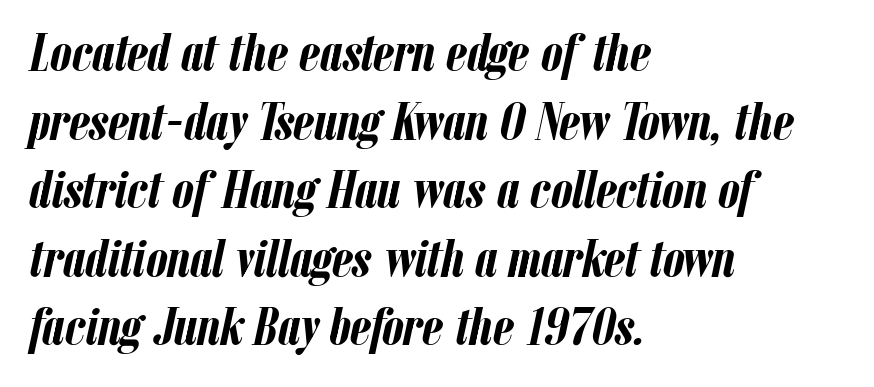
Students, this is bold: see how much ink each stroke carries. The face used here is proportionally spaced, like ordinary book or web type. Vertical spacing — default. Casual observation: everything's shoved over to the left. Looking at the ascenders, they clearly lean. Characters follow at the spacing the type designer built in.
